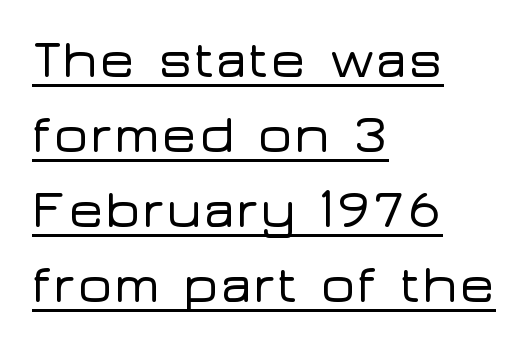
The image shows 54 px wide sans-serif type, upright; set left-aligned, normal line spacing (1.39x), normal letter spacing, underlined; low stroke contrast and a medium x-height.
